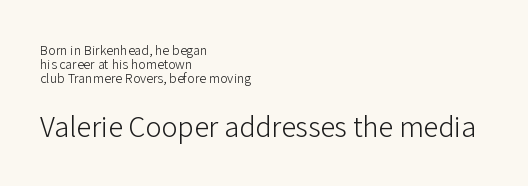
The image shows 30 px light sans-serif type, upright; set left-aligned, tight line spacing (1.0x), normal letter spacing, not underlined; the second (bottom) block is 2.14x larger; low stroke contrast and a medium x-height.
